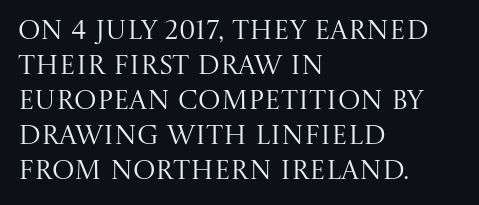
Style check: upright. Plain, unruled lines of type. The paragraph has a hard left edge and a soft right edge. This rendering leaves character spacing at its baseline value. A typesetter would call this leading conventional body-copy spacing. These glyphs show unthickened strokes, regular width or finer.
